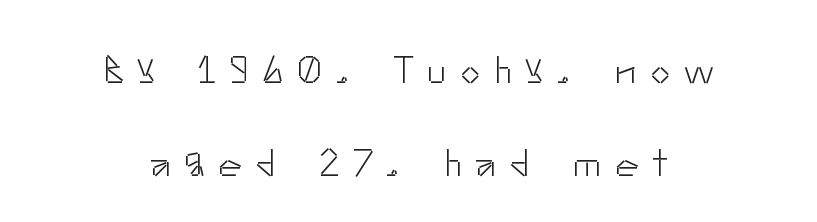
{"serif": "no", "italic": "no", "bold": "no", "weight": "light", "width": "normal", "stroke_contrast": "low", "x_height": "small", "monospaced": "no", "underline": "no", "align": "center", "line_spacing": "loose", "line_spacing_ratio": 2.32, "letter_spacing": "wide", "letter_spacing_em": 0.34, "glyph_px": 40}
